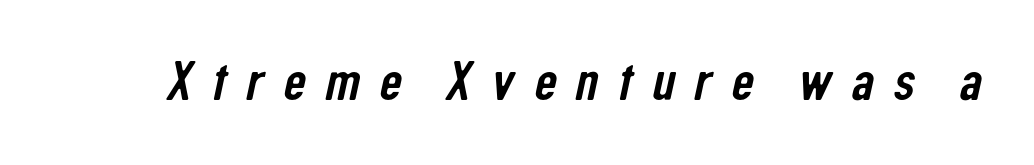
The image shows 55 px condensed sans-serif type; set unusually wide letter spacing (+0.35 em), not underlined; low stroke contrast and a medium x-height.
